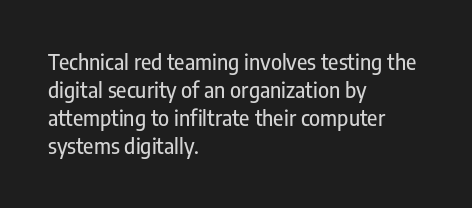
{"italic": "no", "underline": "no", "align": "left", "line_spacing": "normal", "line_spacing_ratio": 1.34, "letter_spacing": "normal", "letter_spacing_em": 0.0, "glyph_px": 21}
